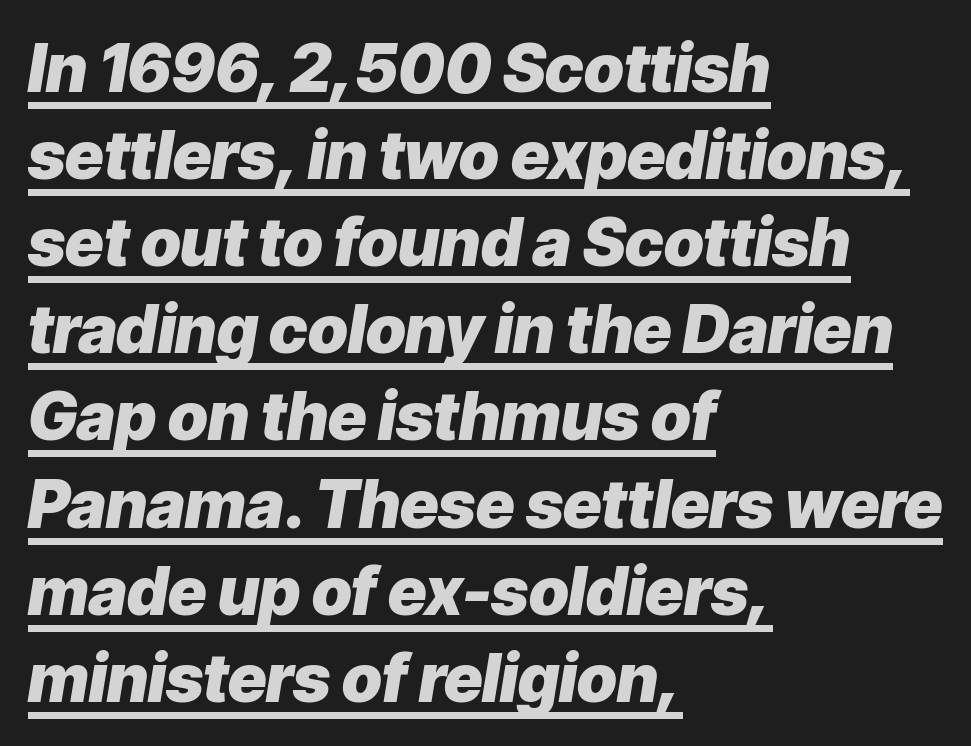
Heavy-handed strokes throughout: this text is bold. The letters advance in unequal steps, a hallmark of proportional type. Does the copy run flush right? No — it runs flush left. Tracking value appears to be zero — textbook default spacing. Somebody hit Ctrl+U on this one — the words are underlined. Style check: oblique.
